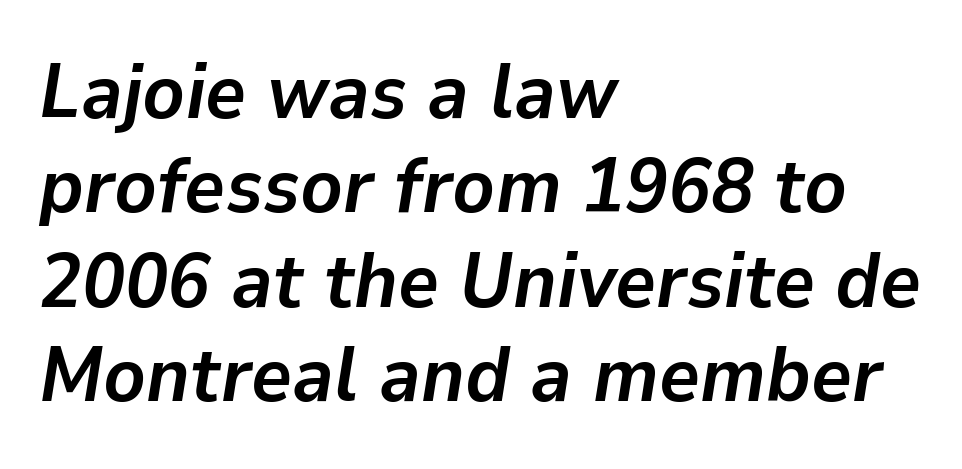
Plain, unruled lines of type. Spacing between characters is what you'd get straight out of the box. This sample has the flowing, uneven cadence of proportional lettering. A student would call this left alignment; a typographer would say flush left, rag right. Italic: yes, the glyphs are oblique.
